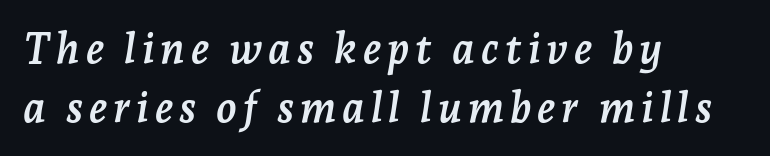
Q: Is the text bold? A: Yes.
Q: Is the text italic (slanted)? A: Yes, it leans right by about 7 degrees.
Q: Is the typeface a serif or a sans-serif typeface? A: Serif.
Q: Is the text underlined? A: No.
Q: How is the paragraph aligned? A: Left-aligned.
Q: Is the spacing between lines tight, normal or loose? A: Normal.
Q: Width (condensed, normal, or wide)? A: Normal.
Q: Stroke contrast? A: Low.
Q: x-height? A: Medium.
Q: Monospaced? A: No.
